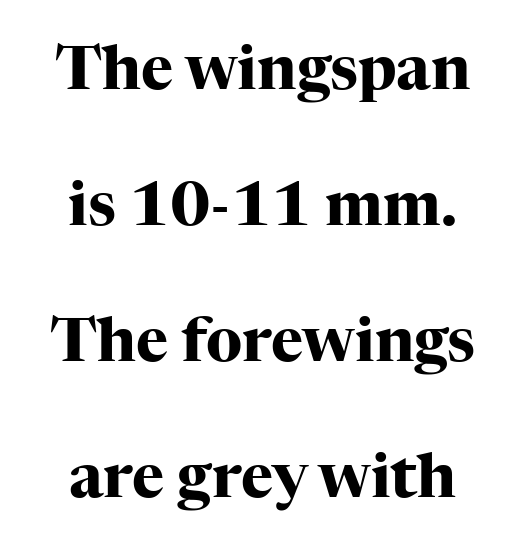
The image shows 61 px heavy serif type, upright; set loose line spacing (2.23x), normal letter spacing, not underlined; high stroke contrast and a medium x-height.
